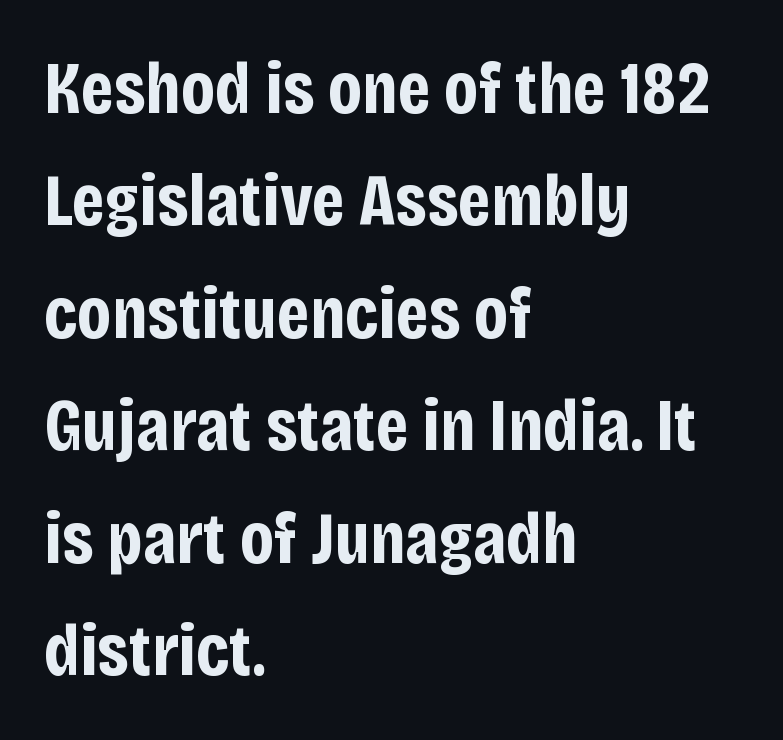
Q: Is the text bold? A: Yes.
Q: Is the text italic (slanted)? A: No, it is upright.
Q: Is the typeface a serif or a sans-serif typeface? A: Sans-serif.
Q: Is the text underlined? A: No.
Q: How is the paragraph aligned? A: Left-aligned.
Q: Is the spacing between letters normal or unusually wide? A: Normal.
Q: Is the spacing between lines tight, normal or loose? A: Normal.
Q: Width (condensed, normal, or wide)? A: Condensed.
Q: Stroke contrast? A: Low.
Q: x-height? A: Large.
Q: Monospaced? A: No.
